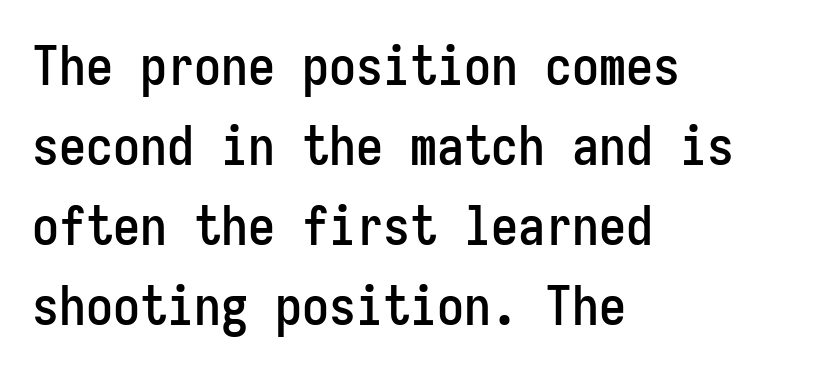
{"serif": "no", "italic": "no", "width": "condensed", "stroke_contrast": "low", "x_height": "medium", "monospaced": "yes", "underline": "no", "align": "left", "line_spacing": "normal", "line_spacing_ratio": 1.48, "letter_spacing": "normal", "letter_spacing_em": 0.0, "glyph_px": 54}
